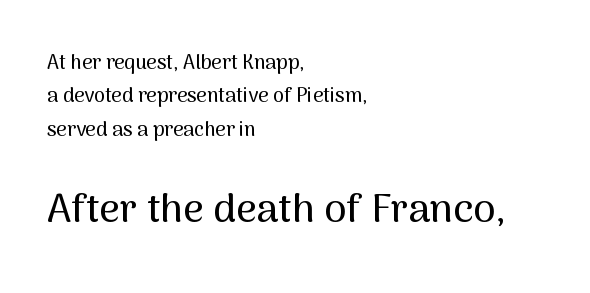
Q: Is the text italic (slanted)? A: No, it is upright.
Q: Is the typeface a serif or a sans-serif typeface? A: Sans-serif.
Q: Is the text underlined? A: No.
Q: How is the paragraph aligned? A: Left-aligned.
Q: Is the spacing between letters normal or unusually wide? A: Normal.
Q: Is the spacing between lines tight, normal or loose? A: Normal.
Q: Which block of text is set in a larger size, the first (top) or the second (bottom)? A: The second (bottom) one.
Q: Width (condensed, normal, or wide)? A: Normal.
Q: Stroke contrast? A: Medium.
Q: x-height? A: Medium.
Q: Monospaced? A: No.
